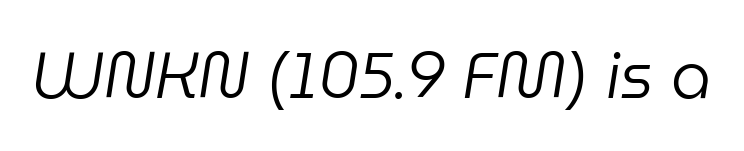
The image shows 64 px regular-weight type, italic (leaning right); set normal letter spacing, not underlined; low stroke contrast and a medium x-height.
